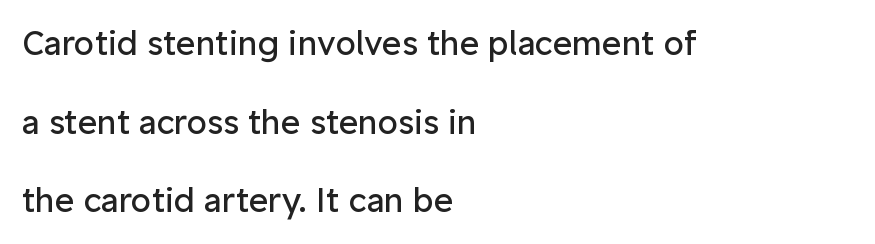
{"serif": "no", "italic": "no", "bold": "no", "weight": "regular", "width": "normal", "stroke_contrast": "low", "x_height": "medium", "monospaced": "no", "underline": "no", "align": "left", "line_spacing": "loose", "line_spacing_ratio": 2.38, "letter_spacing": "normal", "letter_spacing_em": 0.0, "glyph_px": 33}
